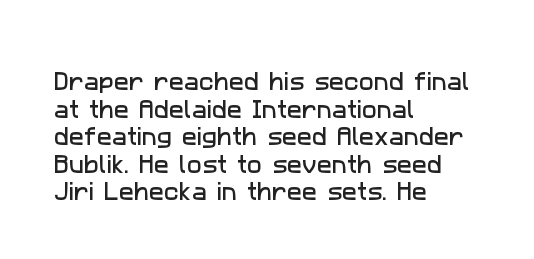
The image shows 20 px text type; set left-aligned, normal line spacing (1.38x), normal letter spacing, not underlined.
